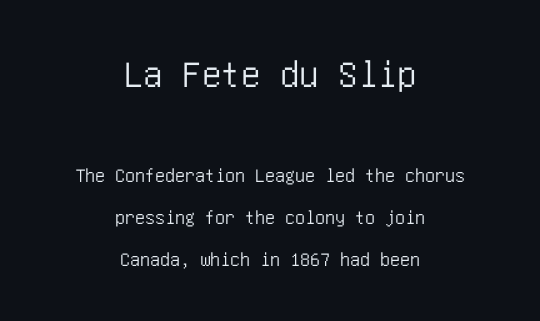
Q: Is the text italic (slanted)? A: No, it is upright.
Q: Is the typeface a serif or a sans-serif typeface? A: Sans-serif.
Q: Is the text underlined? A: No.
Q: How is the paragraph aligned? A: Centered.
Q: Is the spacing between letters normal or unusually wide? A: Normal.
Q: Is the spacing between lines tight, normal or loose? A: Loose.
Q: Which block of text is set in a larger size, the first (top) or the second (bottom)? A: The first (top) one.
Q: Width (condensed, normal, or wide)? A: Condensed.
Q: Stroke contrast? A: Low.
Q: x-height? A: Large.
